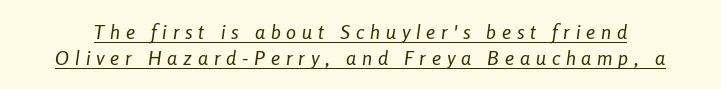
The horizontal fit of the characters is loose and conspicuously gappy. These lines sit exactly where default settings would place them. The rendered words wear a rule along their underside. No heavy texture on the line: the type isn't bold. Tall strokes in this sample are angled rather than plumb.
